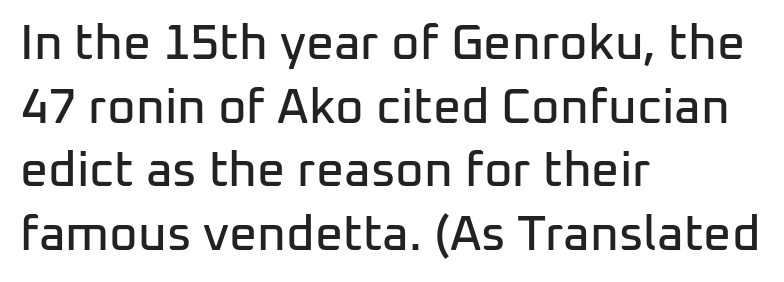
Q: Is the text italic (slanted)? A: No, it is upright.
Q: Is the typeface a serif or a sans-serif typeface? A: Sans-serif.
Q: Is the text underlined? A: No.
Q: How is the paragraph aligned? A: Left-aligned.
Q: Is the spacing between letters normal or unusually wide? A: Normal.
Q: Is the spacing between lines tight, normal or loose? A: Normal.
Q: Width (condensed, normal, or wide)? A: Normal.
Q: Stroke contrast? A: Low.
Q: x-height? A: Medium.
Q: Monospaced? A: No.
